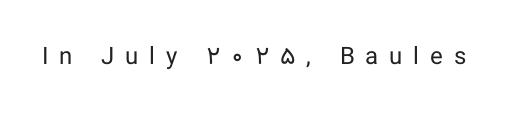
The letters look calm and open, with moderate or lighter stems. Posture: upright roman. The passage shown has open, widely tracked lettering throughout. The baseline area is clear.
